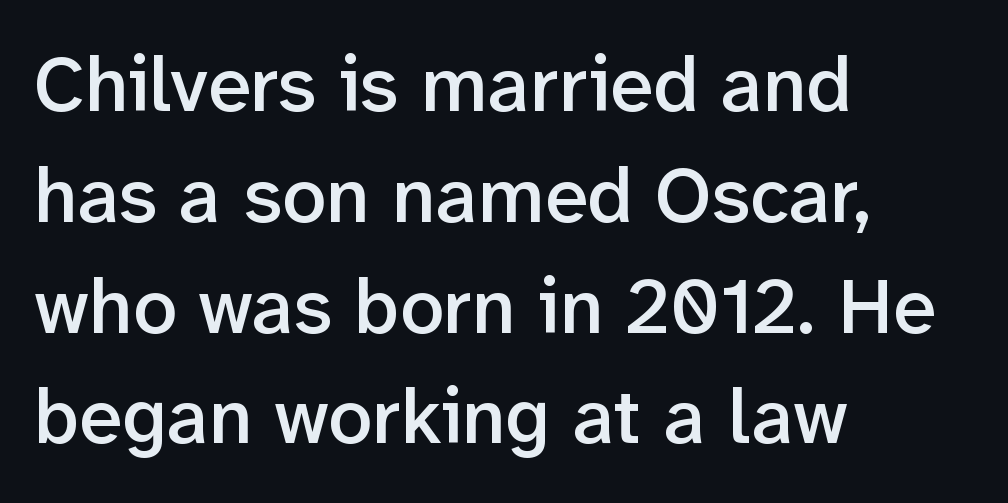
The image shows 78 px semibold sans-serif type, upright; set left-aligned, normal line spacing (1.42x), normal letter spacing, not underlined; low stroke contrast and a medium x-height.
